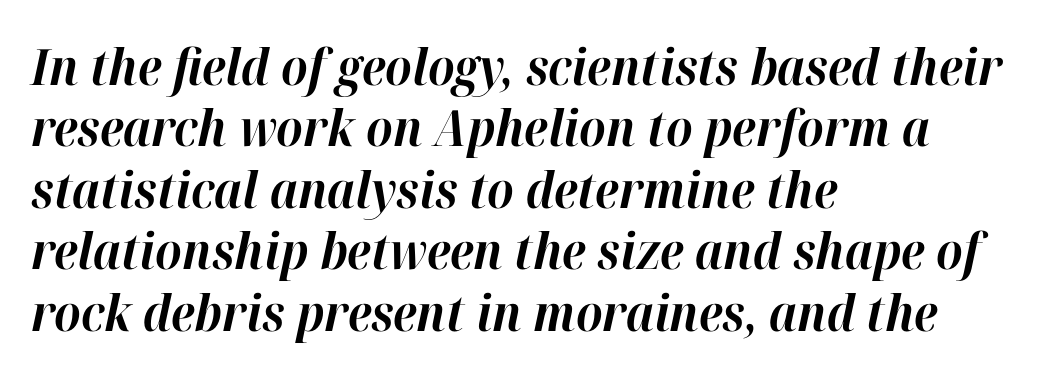
Q: Is the text bold? A: Yes.
Q: Is the text italic (slanted)? A: Yes, it leans right by about 12 degrees.
Q: Is the text underlined? A: No.
Q: How is the paragraph aligned? A: Left-aligned.
Q: Is the spacing between letters normal or unusually wide? A: Normal.
Q: Width (condensed, normal, or wide)? A: Normal.
Q: Stroke contrast? A: High.
Q: x-height? A: Medium.
Q: Monospaced? A: No.
